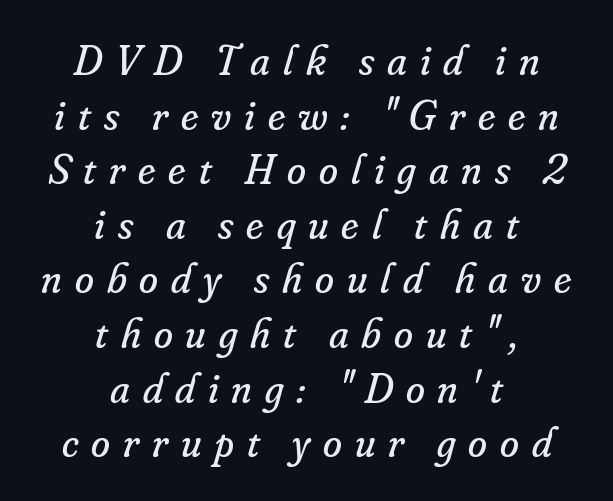
{"serif": "yes", "italic": "yes", "lean": "right", "slant_degrees": 16, "bold": "no", "weight": "regular", "width": "normal", "stroke_contrast": "low", "x_height": "small", "monospaced": "no", "underline": "no", "align": "center", "line_spacing": "normal", "line_spacing_ratio": 1.27, "letter_spacing": "wide", "letter_spacing_em": 0.3, "glyph_px": 43}
